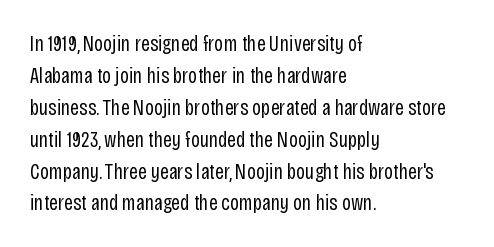
The image shows 22 px text type, upright; set left-aligned, normal line spacing (1.45x), normal letter spacing, not underlined.
